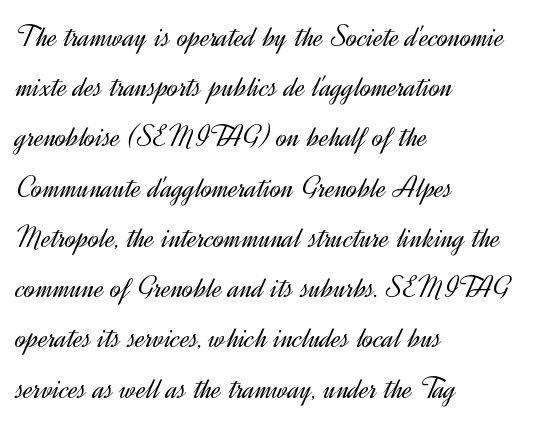
{"serif": "no", "bold": "no", "weight": "light", "width": "normal", "x_height": "small", "monospaced": "no", "underline": "no", "align": "left", "line_spacing": "normal", "line_spacing_ratio": 1.57, "letter_spacing": "normal", "letter_spacing_em": 0.0, "glyph_px": 32}
